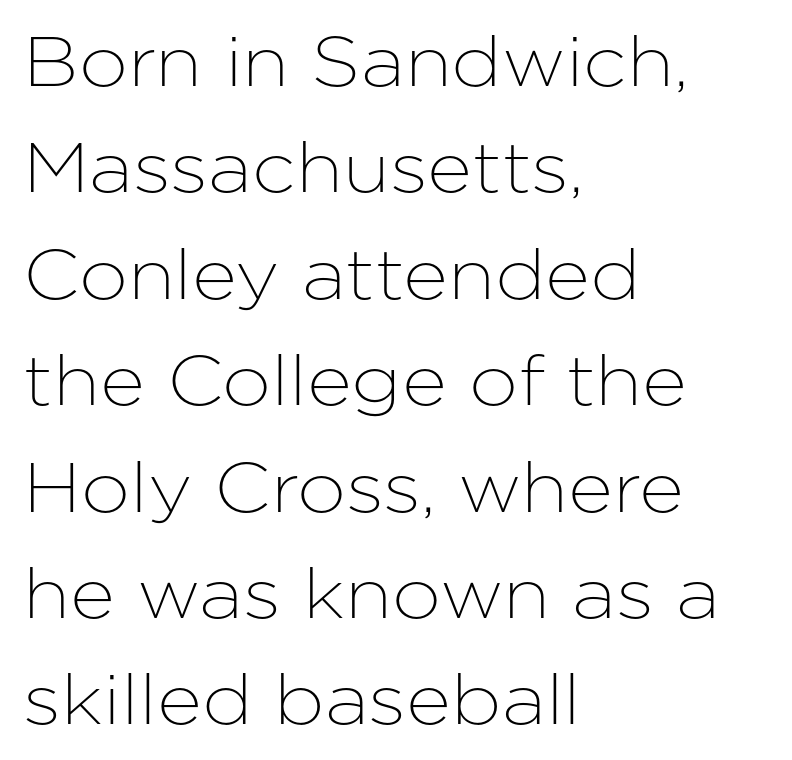
{"serif": "no", "italic": "no", "width": "normal", "stroke_contrast": "low", "x_height": "medium", "monospaced": "no", "underline": "no", "align": "left", "line_spacing": "normal", "line_spacing_ratio": 1.52, "letter_spacing": "normal", "letter_spacing_em": 0.0, "glyph_px": 70}
